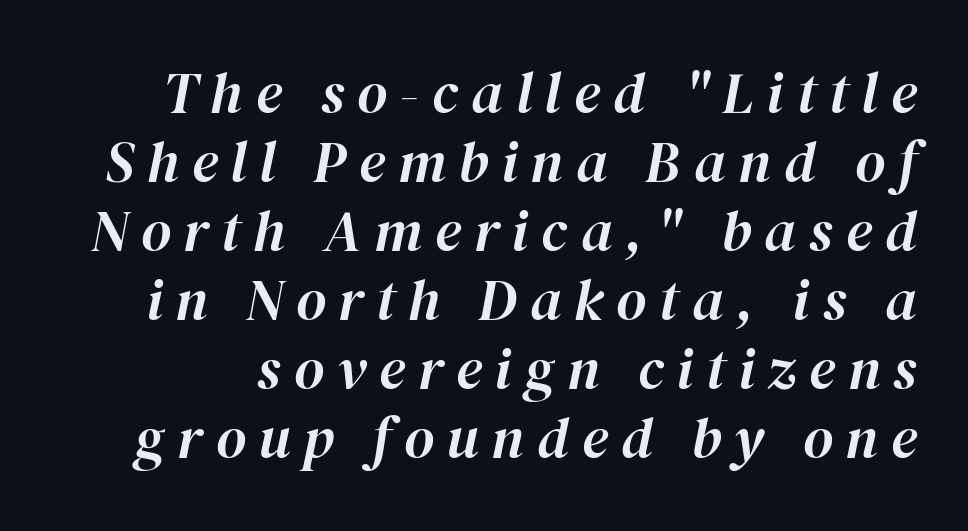
Q: Is the text italic (slanted)? A: Yes, it leans right by about 12 degrees.
Q: Is the text underlined? A: No.
Q: Is the spacing between letters normal or unusually wide? A: Unusually wide.
Q: Width (condensed, normal, or wide)? A: Normal.
Q: Stroke contrast? A: High.
Q: x-height? A: Medium.
Q: Monospaced? A: No.
